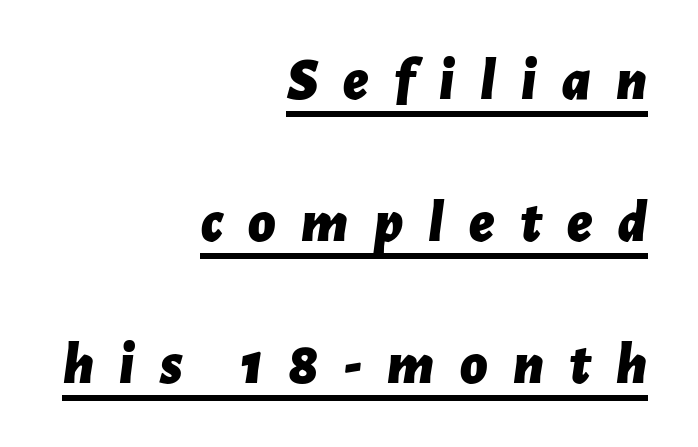
The image shows 59 px bold type, italic (leaning right); set right-aligned, loose line spacing (2.41x), unusually wide letter spacing (+0.43 em), underlined; low stroke contrast and a medium x-height.
